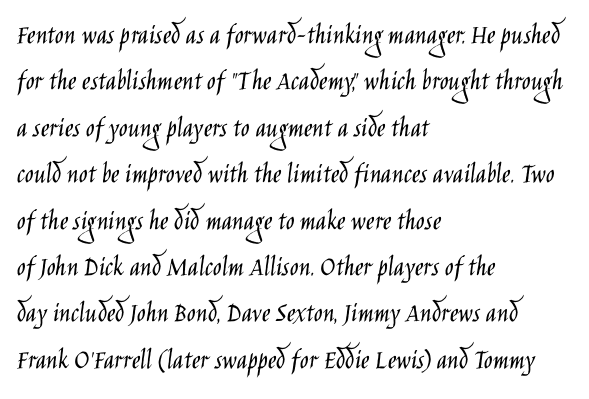
{"serif": "no", "bold": "no", "weight": "light", "width": "condensed", "stroke_contrast": "low", "x_height": "large", "monospaced": "no", "underline": "no", "align": "left", "line_spacing": "normal", "line_spacing_ratio": 1.6, "letter_spacing": "normal", "letter_spacing_em": 0.0, "glyph_px": 29}
